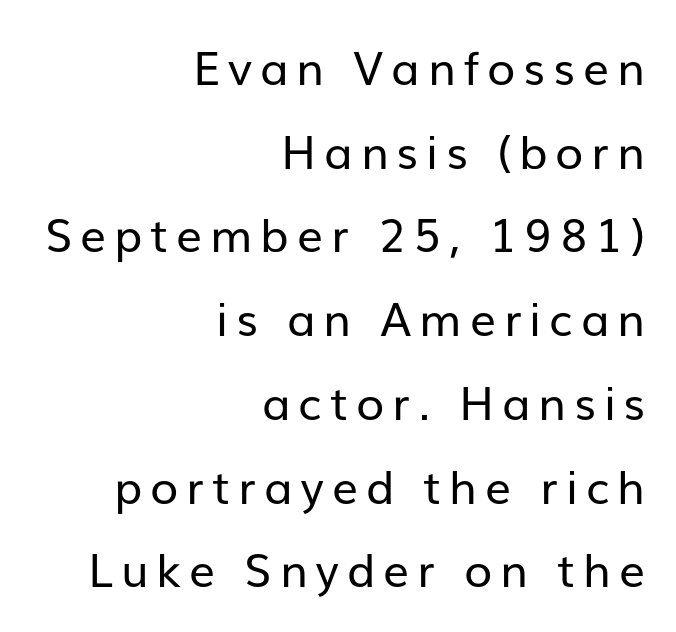
The image shows 46 px regular-weight sans-serif type, upright; set right-aligned, line spacing 1.82x, not underlined; low stroke contrast and a medium x-height.
